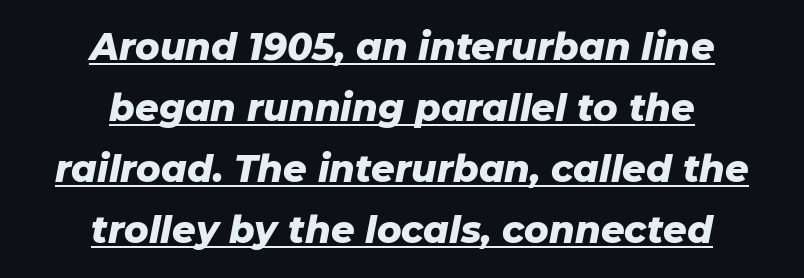
The image shows 37 px heavy type, italic (leaning right); set centered, normal line spacing (1.65x), normal letter spacing, underlined; low stroke contrast and a medium x-height.
